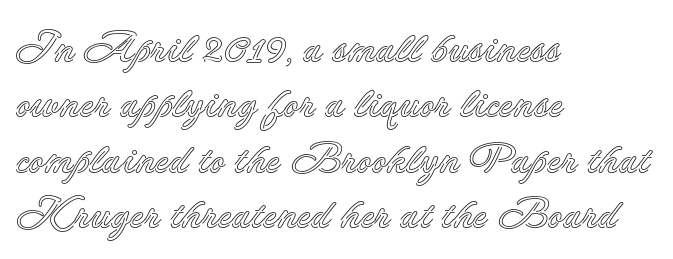
{"width": "normal", "x_height": "small", "monospaced": "no", "underline": "no", "align": "left", "line_spacing": "normal", "line_spacing_ratio": 1.32, "letter_spacing": "normal", "letter_spacing_em": 0.0, "glyph_px": 42}
